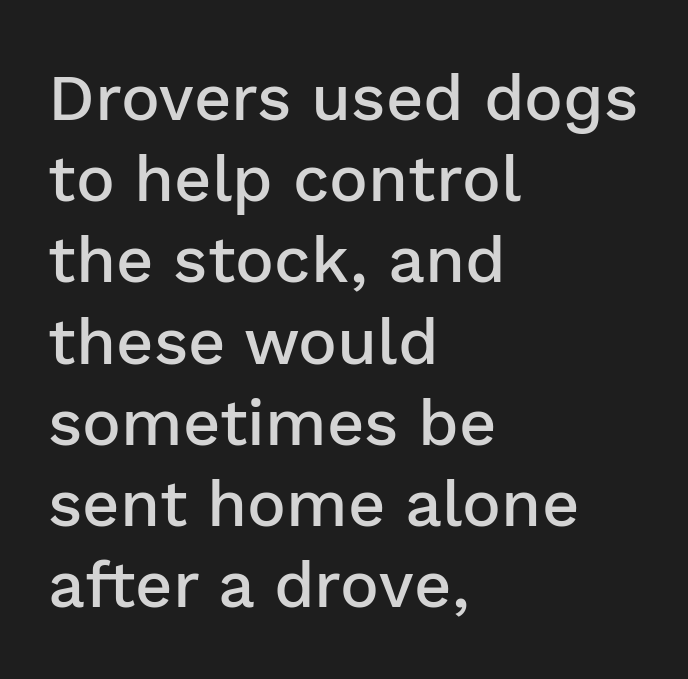
{"serif": "no", "italic": "no", "bold": "semi", "weight": "semibold", "width": "normal", "stroke_contrast": "low", "x_height": "medium", "monospaced": "no", "underline": "no", "align": "left", "line_spacing": "normal", "line_spacing_ratio": 1.25, "letter_spacing": "normal", "letter_spacing_em": 0.0, "glyph_px": 65}
